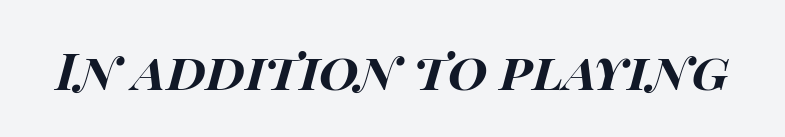
Q: Is the text bold? A: Yes.
Q: Is the text italic (slanted)? A: Yes, it leans right by about 15 degrees.
Q: Is the text underlined? A: No.
Q: Is the spacing between letters normal or unusually wide? A: Normal.
Q: Width (condensed, normal, or wide)? A: Wide.
Q: Stroke contrast? A: High.
Q: x-height? A: Large.
Q: Monospaced? A: No.
